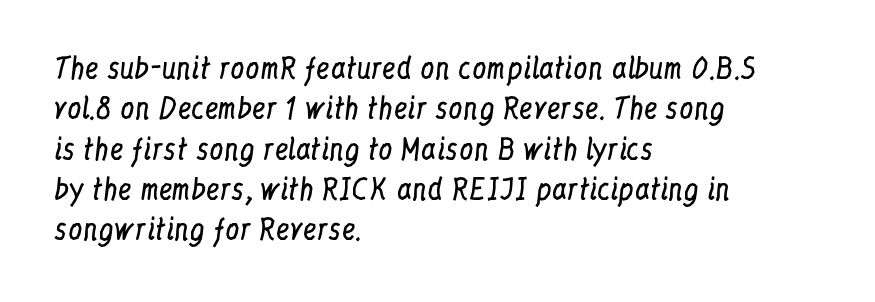
Q: Is the text bold? A: No.
Q: Is the text italic (slanted)? A: Yes.
Q: Is the typeface a serif or a sans-serif typeface? A: Serif.
Q: Is the text underlined? A: No.
Q: How is the paragraph aligned? A: Left-aligned.
Q: Is the spacing between letters normal or unusually wide? A: Normal.
Q: Is the spacing between lines tight, normal or loose? A: Normal.
Q: Width (condensed, normal, or wide)? A: Condensed.
Q: Stroke contrast? A: Low.
Q: x-height? A: Medium.
Q: Monospaced? A: No.
